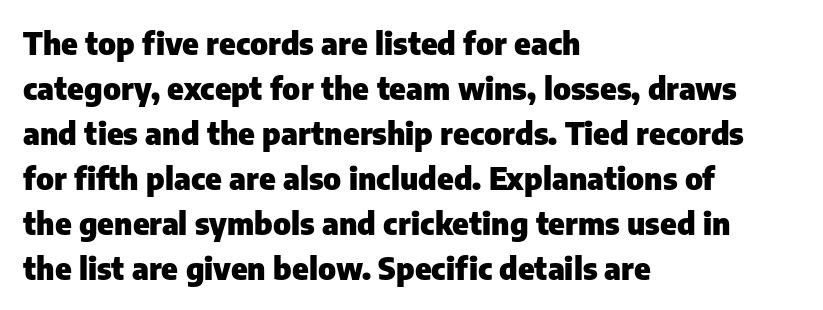
The image shows 31 px heavy sans-serif type, upright; set left-aligned, normal line spacing (1.45x), normal letter spacing, not underlined; low stroke contrast and a medium x-height.
